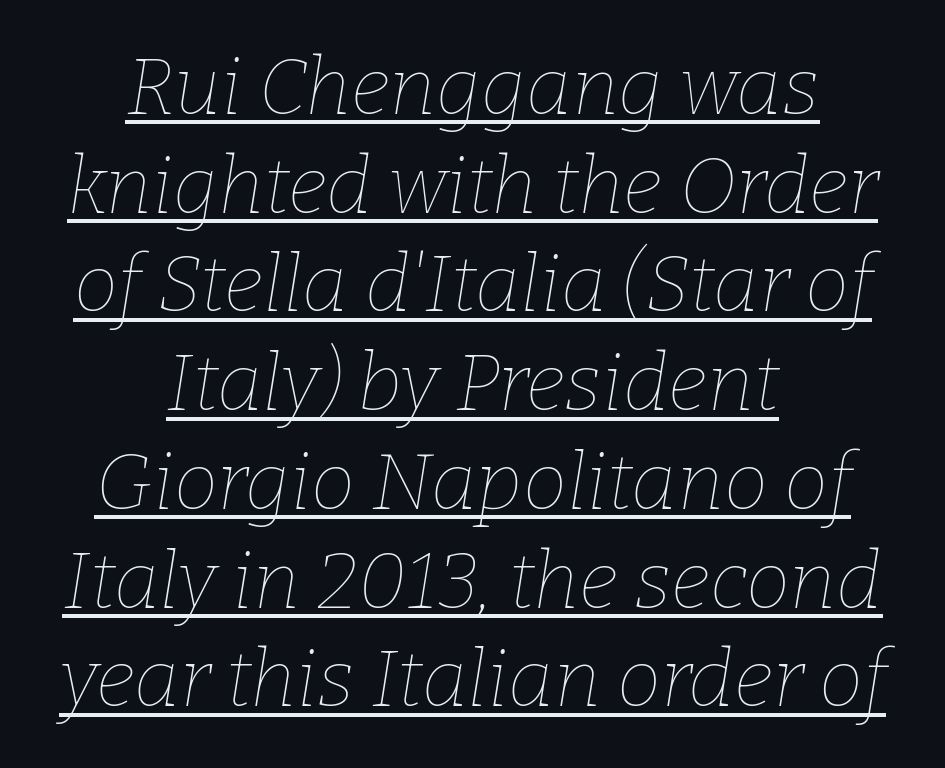
Every character sits at an angle, as italics do. If you folded the block vertically in half, each line would mirror itself in length. Regular leading. Looks like regular typesetting: each glyph gets only the width it needs. Stroke thickness stays within the range of a standard reading face or lighter.
